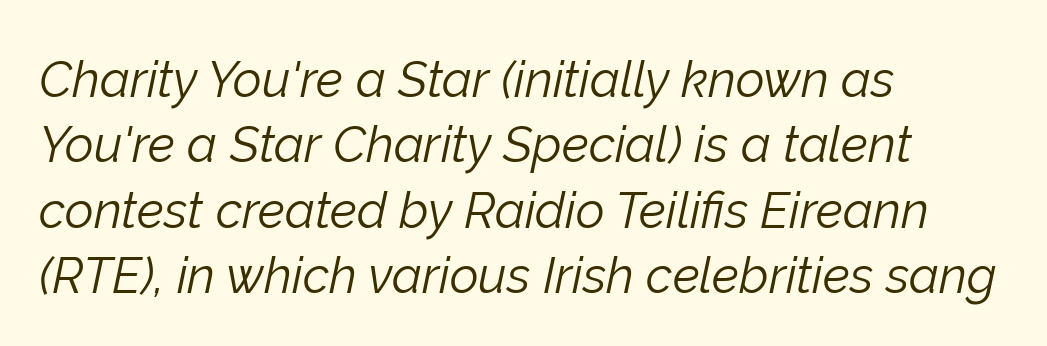
Q: Is the text bold? A: No.
Q: Is the text italic (slanted)? A: Yes, it leans right by about 12 degrees.
Q: Is the text underlined? A: No.
Q: How is the paragraph aligned? A: Left-aligned.
Q: Is the spacing between letters normal or unusually wide? A: Normal.
Q: Is the spacing between lines tight, normal or loose? A: Normal.
Q: Width (condensed, normal, or wide)? A: Normal.
Q: Stroke contrast? A: Low.
Q: x-height? A: Medium.
Q: Monospaced? A: No.
